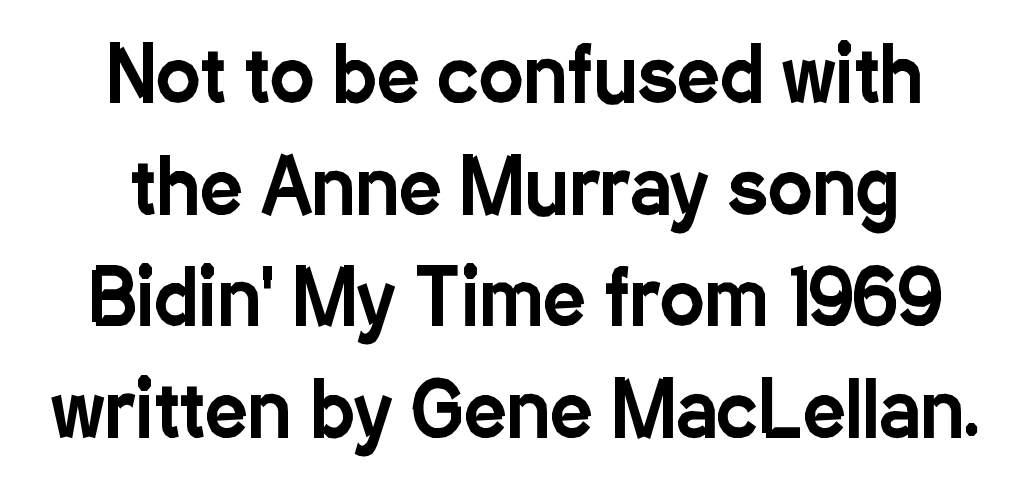
Normally led — the rows are evenly, conventionally spaced. Style check: upright. Has an underline been added? It has not. Examine the stroke ends and you'll find no serifs. The letterforms sit shoulder to shoulder at normal distance. The passage shown is typed in a proportional face where columns would drift.
